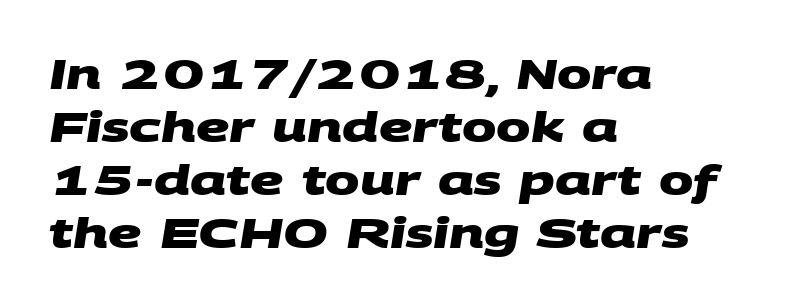
The passage shown is typed in a proportional face where columns would drift. Vertically, the passage feels balanced, rows spaced as you'd expect. Heavy-handed strokes throughout: this text is bold. Check where the strokes stop: nothing finishes them off — pure sans. Casual observation: everything's shoved over to the left.
